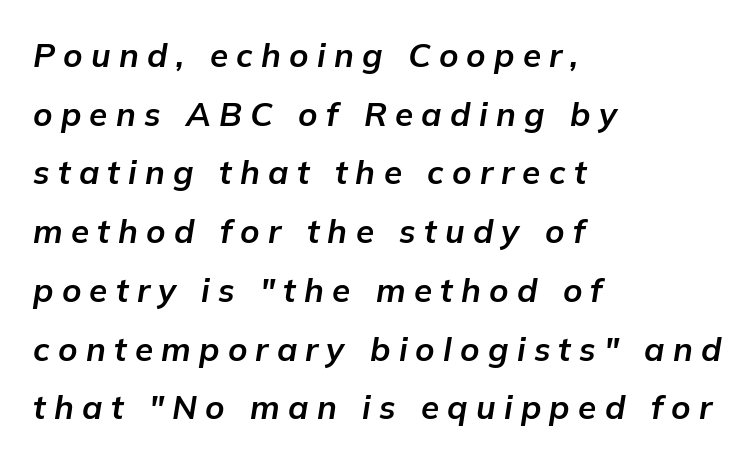
The image shows 33 px bold type, italic (leaning right); set left-aligned, line spacing 1.78x, unusually wide letter spacing (+0.25 em), not underlined; low stroke contrast and a medium x-height.
